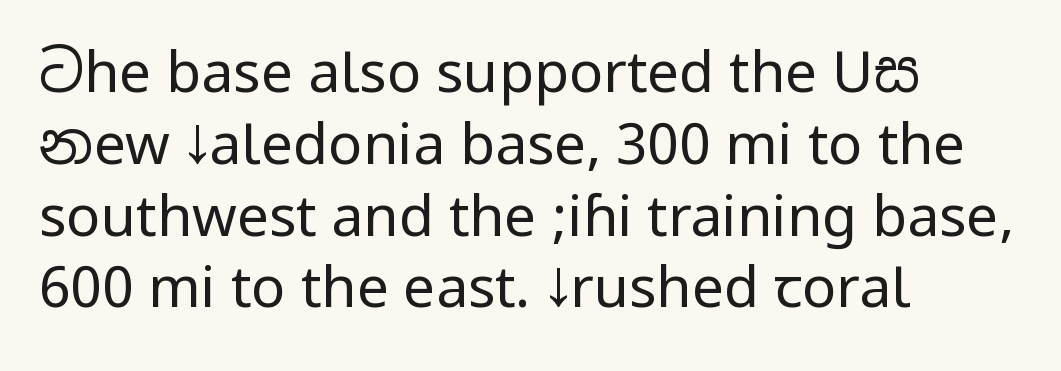
The image shows 57 px regular-weight, condensed sans-serif type, upright; set left-aligned, normal line spacing (1.26x), normal letter spacing, not underlined; low stroke contrast.
